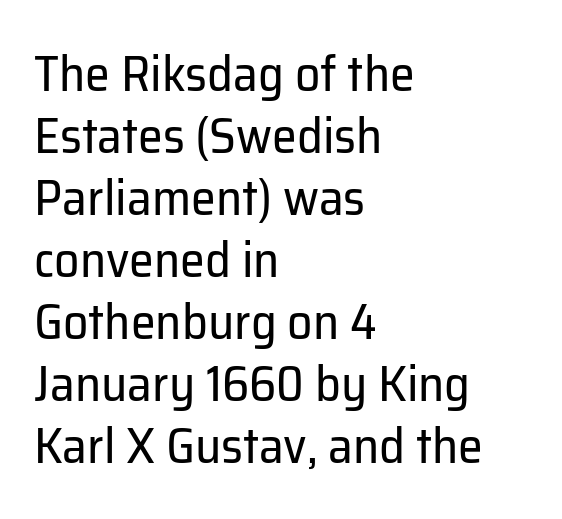
{"serif": "no", "italic": "no", "bold": "no", "weight": "regular", "width": "normal", "stroke_contrast": "low", "x_height": "medium", "monospaced": "no", "underline": "no", "align": "left", "line_spacing_ratio": 1.24, "letter_spacing": "normal", "letter_spacing_em": 0.0, "glyph_px": 50}
